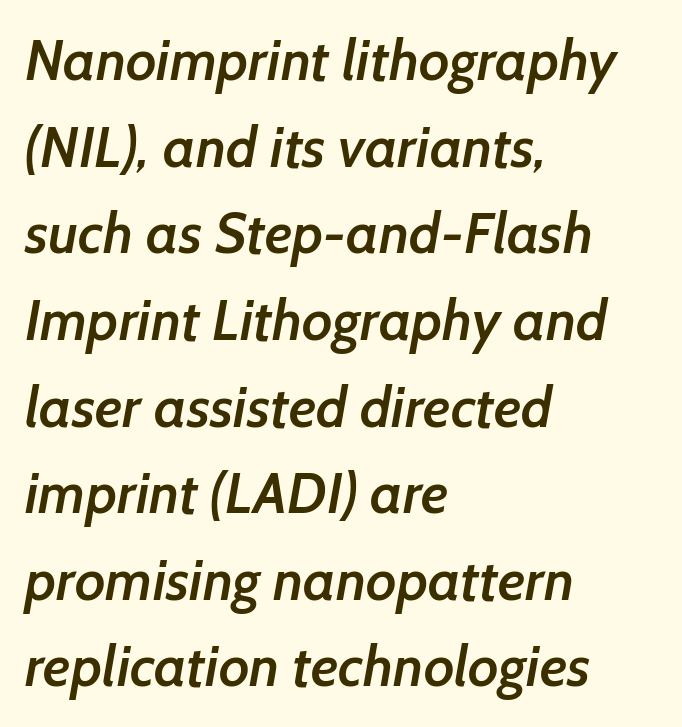
The image shows 57 px semibold sans-serif type; set left-aligned, normal line spacing (1.52x), normal letter spacing, not underlined; low stroke contrast and a medium x-height.
